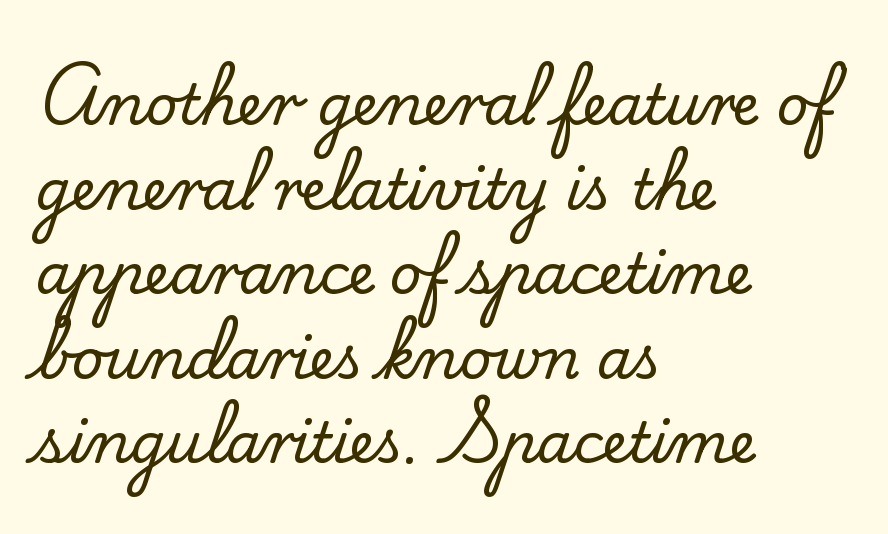
{"serif": "yes", "width": "normal", "stroke_contrast": "low", "x_height": "small", "monospaced": "no", "underline": "no", "align": "left", "line_spacing": "normal", "line_spacing_ratio": 1.51, "letter_spacing": "normal", "letter_spacing_em": 0.0, "glyph_px": 56}
